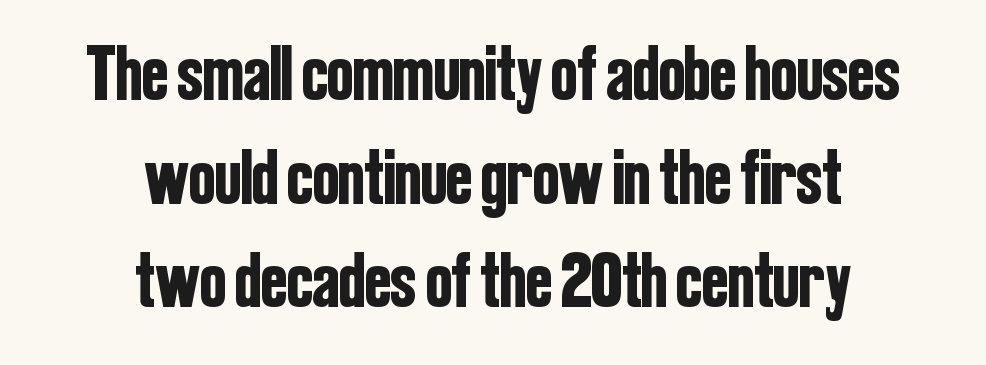
{"serif": "no", "italic": "no", "width": "condensed", "stroke_contrast": "low", "x_height": "medium", "monospaced": "no", "underline": "no", "align": "center", "line_spacing": "normal", "line_spacing_ratio": 1.33, "letter_spacing": "normal", "letter_spacing_em": 0.0, "glyph_px": 78}
